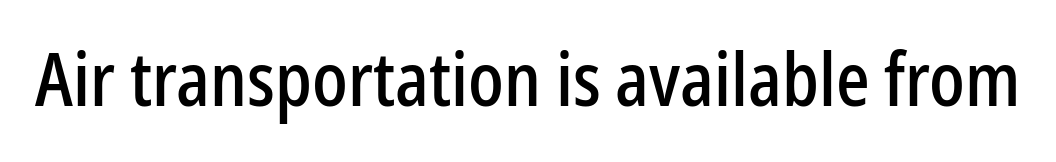
{"serif": "no", "italic": "no", "width": "condensed", "stroke_contrast": "low", "x_height": "medium", "monospaced": "no", "underline": "no", "letter_spacing": "normal", "letter_spacing_em": 0.0, "glyph_px": 74}
